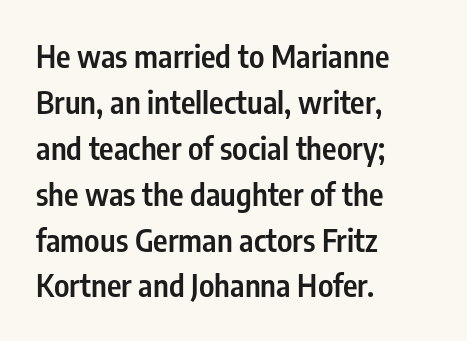
The image shows 31 px semibold, condensed sans-serif type, upright; set left-aligned, normal line spacing (1.48x), normal letter spacing, not underlined; low stroke contrast and a medium x-height.
